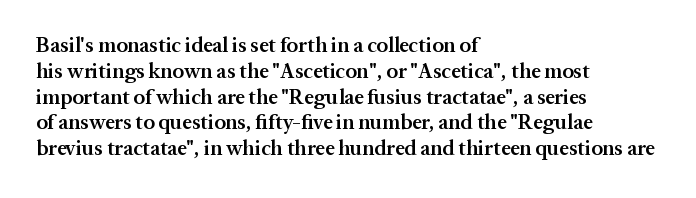
The image shows 21 px text type, upright; set left-aligned, line spacing 1.23x, normal letter spacing, not underlined.
